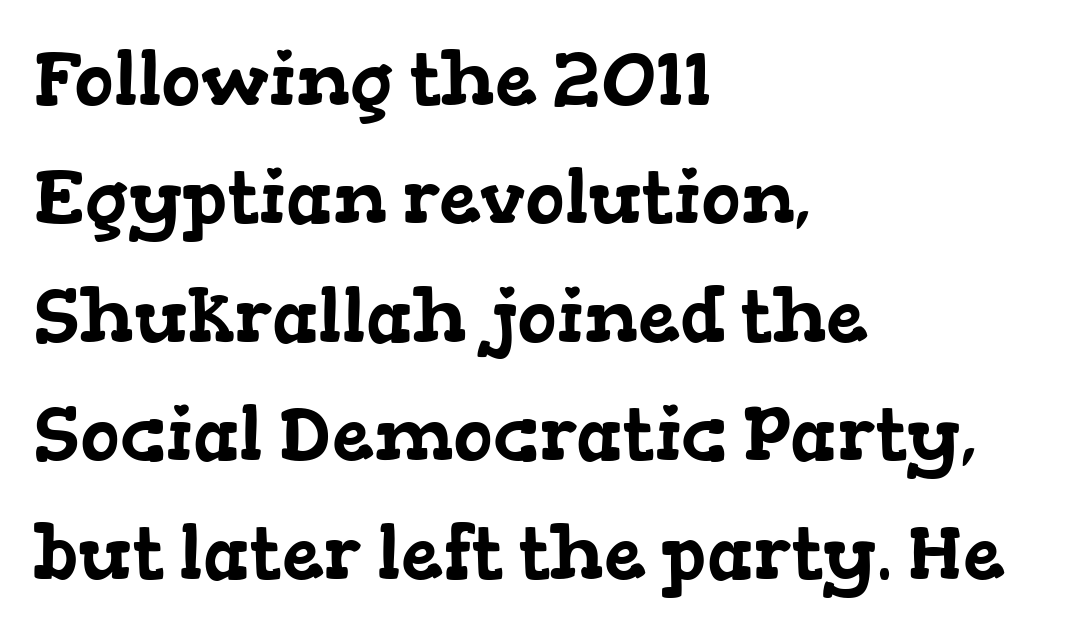
Q: Is the typeface a serif or a sans-serif typeface? A: Serif.
Q: Is the text underlined? A: No.
Q: How is the paragraph aligned? A: Left-aligned.
Q: Is the spacing between letters normal or unusually wide? A: Normal.
Q: Is the spacing between lines tight, normal or loose? A: Normal.
Q: Width (condensed, normal, or wide)? A: Wide.
Q: Stroke contrast? A: Low.
Q: x-height? A: Medium.
Q: Monospaced? A: No.
